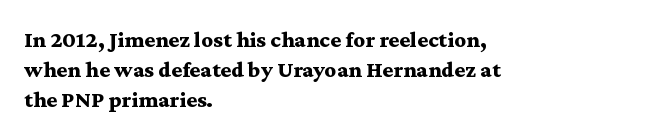
{"italic": "no", "bold": "yes", "underline": "no", "align": "left", "line_spacing": "normal", "line_spacing_ratio": 1.3, "letter_spacing": "normal", "letter_spacing_em": 0.0, "glyph_px": 23}
